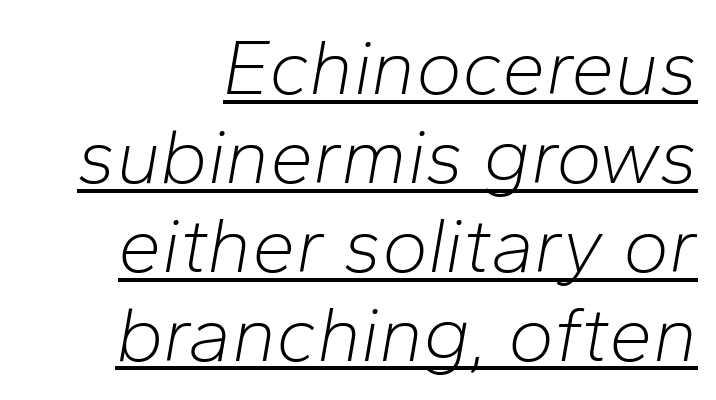
Teacher's note: observe the even right margin — that is flush-right alignment. Closely set lines give the paragraph a compact silhouette. The weight would be labelled regular, book, light, or lighter still. Honestly, the underline is the first thing you notice here.
